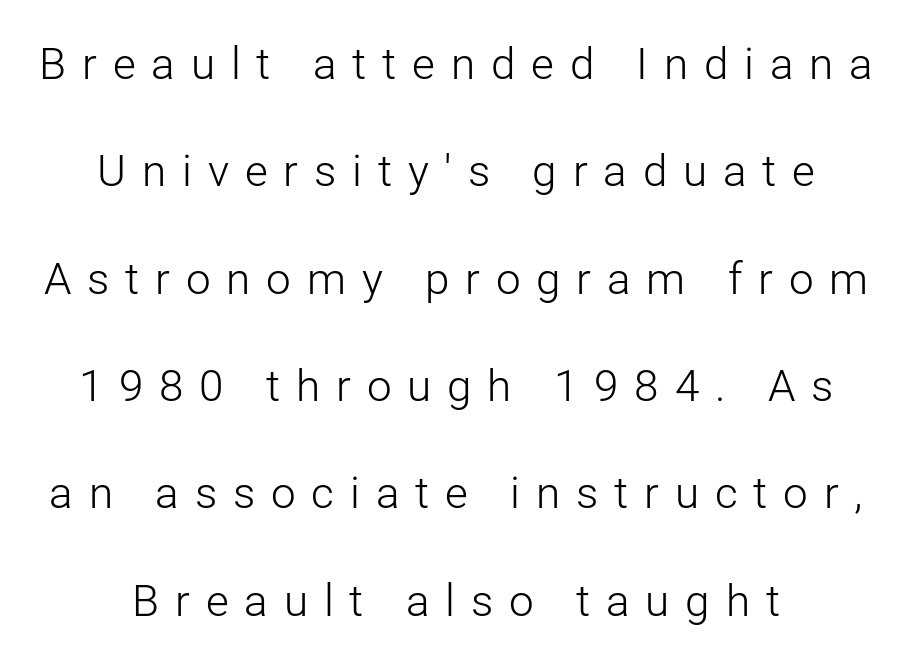
Q: Is the text bold? A: No.
Q: Is the text italic (slanted)? A: No, it is upright.
Q: Is the typeface a serif or a sans-serif typeface? A: Sans-serif.
Q: Is the text underlined? A: No.
Q: Is the spacing between letters normal or unusually wide? A: Unusually wide.
Q: Is the spacing between lines tight, normal or loose? A: Loose.
Q: Width (condensed, normal, or wide)? A: Normal.
Q: Stroke contrast? A: Low.
Q: x-height? A: Medium.
Q: Monospaced? A: No.
